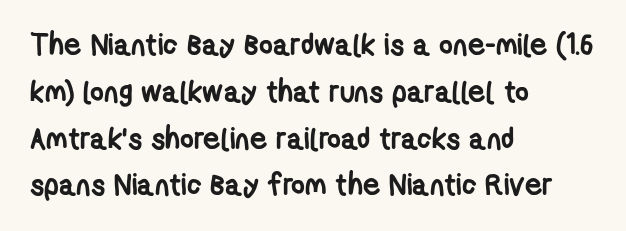
Descender tails drop into unmarked territory. Letterform terminals end flat and unadorned throughout the passage. Quick note: interline space is typical. Which margin do the lines hug? The left one — the right edge is uneven.
